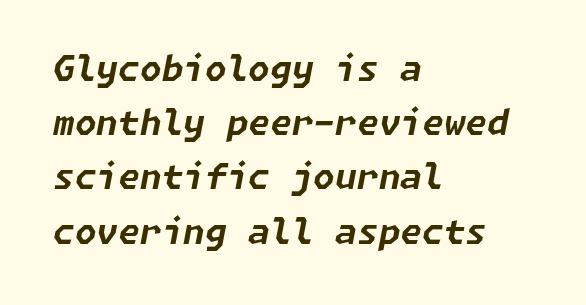
{"italic": "yes", "lean": "right", "slant_degrees": 11, "bold": "yes", "weight": "bold", "width": "normal", "stroke_contrast": "low", "x_height": "medium", "underline": "no", "align": "left", "line_spacing": "normal", "line_spacing_ratio": 1.55, "letter_spacing": "normal", "letter_spacing_em": 0.0, "glyph_px": 35}
